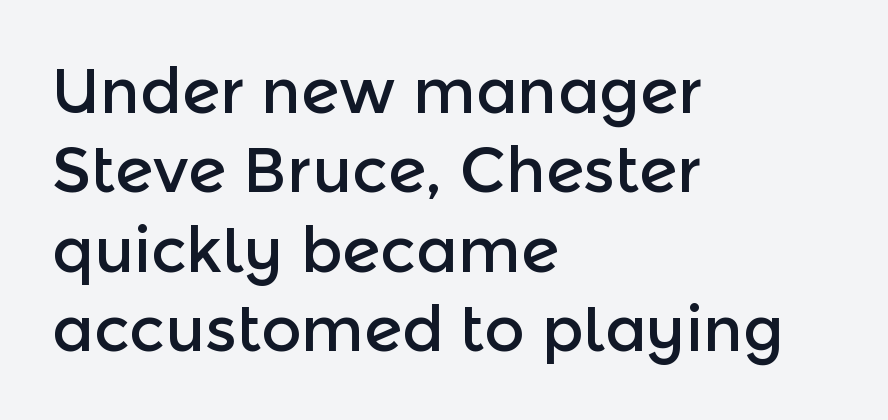
Q: Is the text italic (slanted)? A: No, it is upright.
Q: Is the typeface a serif or a sans-serif typeface? A: Sans-serif.
Q: Is the text underlined? A: No.
Q: How is the paragraph aligned? A: Left-aligned.
Q: Is the spacing between letters normal or unusually wide? A: Normal.
Q: Is the spacing between lines tight, normal or loose? A: Normal.
Q: Width (condensed, normal, or wide)? A: Normal.
Q: x-height? A: Medium.
Q: Monospaced? A: No.
